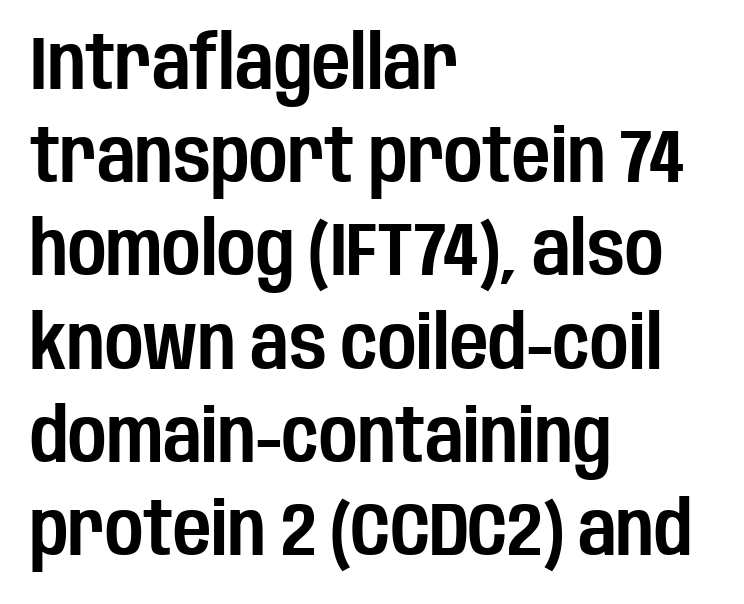
Q: Is the text italic (slanted)? A: No, it is upright.
Q: Is the typeface a serif or a sans-serif typeface? A: Sans-serif.
Q: Is the text underlined? A: No.
Q: How is the paragraph aligned? A: Left-aligned.
Q: Is the spacing between letters normal or unusually wide? A: Normal.
Q: Is the spacing between lines tight, normal or loose? A: Normal.
Q: Width (condensed, normal, or wide)? A: Condensed.
Q: Stroke contrast? A: Low.
Q: x-height? A: Large.
Q: Monospaced? A: No.
